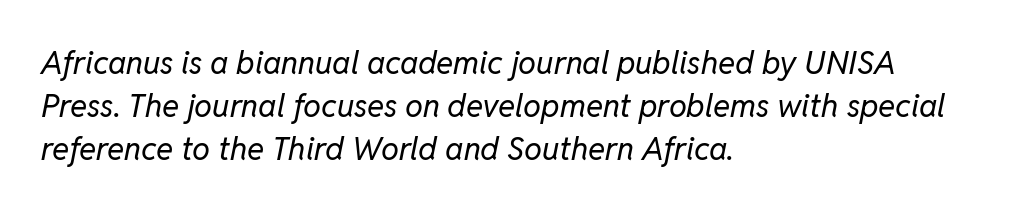
Q: Is the text bold? A: No.
Q: Is the text italic (slanted)? A: Yes, it leans right by about 11 degrees.
Q: Is the text underlined? A: No.
Q: How is the paragraph aligned? A: Left-aligned.
Q: Is the spacing between letters normal or unusually wide? A: Normal.
Q: Is the spacing between lines tight, normal or loose? A: Normal.
Q: Width (condensed, normal, or wide)? A: Normal.
Q: Stroke contrast? A: Low.
Q: x-height? A: Medium.
Q: Monospaced? A: No.
